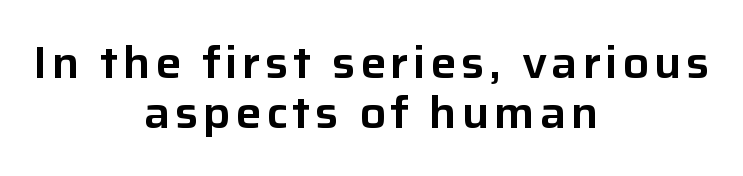
Q: Is the text italic (slanted)? A: No, it is upright.
Q: Is the typeface a serif or a sans-serif typeface? A: Sans-serif.
Q: Is the text underlined? A: No.
Q: How is the paragraph aligned? A: Centered.
Q: Is the spacing between lines tight, normal or loose? A: Tight.
Q: Width (condensed, normal, or wide)? A: Normal.
Q: Stroke contrast? A: Low.
Q: x-height? A: Medium.
Q: Monospaced? A: No.
